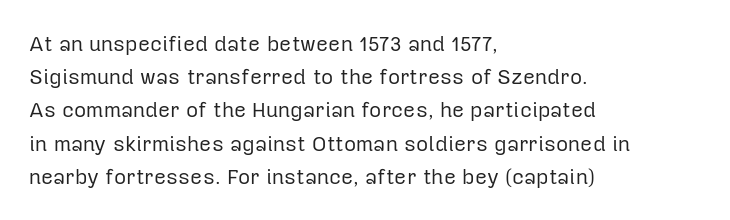
{"italic": "no", "bold": "no", "underline": "no", "align": "left", "line_spacing": "normal", "line_spacing_ratio": 1.58, "letter_spacing": "normal", "letter_spacing_em": 0.0, "glyph_px": 21}
